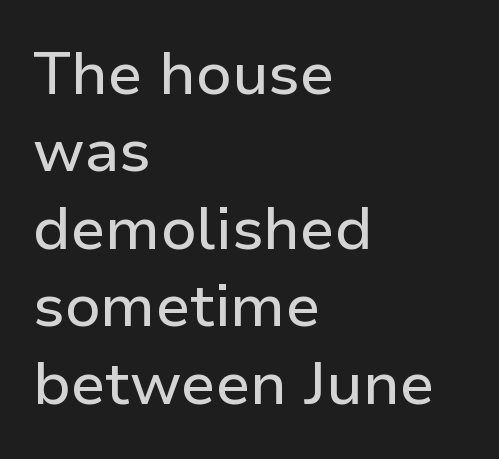
{"serif": "no", "italic": "no", "width": "normal", "stroke_contrast": "low", "x_height": "medium", "monospaced": "no", "underline": "no", "align": "left", "line_spacing": "normal", "line_spacing_ratio": 1.29, "letter_spacing": "normal", "letter_spacing_em": 0.0, "glyph_px": 60}
